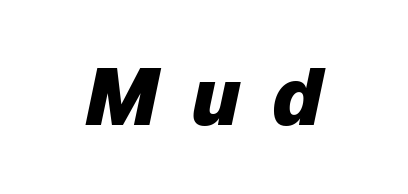
Q: Is the text bold? A: Yes.
Q: Is the text italic (slanted)? A: Yes, it leans right by about 12 degrees.
Q: Is the text underlined? A: No.
Q: How is the paragraph aligned? A: Centered.
Q: Is the spacing between letters normal or unusually wide? A: Unusually wide.
Q: Width (condensed, normal, or wide)? A: Normal.
Q: Stroke contrast? A: Low.
Q: x-height? A: Medium.
Q: Monospaced? A: No.
